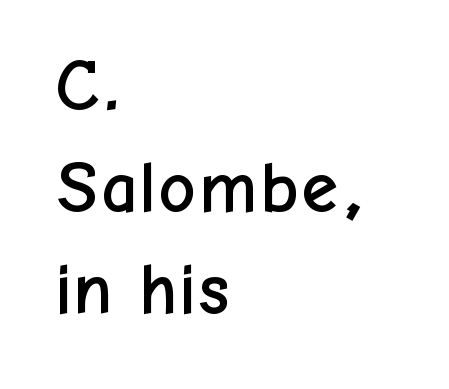
{"serif": "no", "italic": "no", "width": "normal", "stroke_contrast": "low", "x_height": "medium", "monospaced": "no", "underline": "no", "align": "left", "line_spacing": "normal", "line_spacing_ratio": 1.4, "letter_spacing": "normal", "letter_spacing_em": 0.0, "glyph_px": 73}
